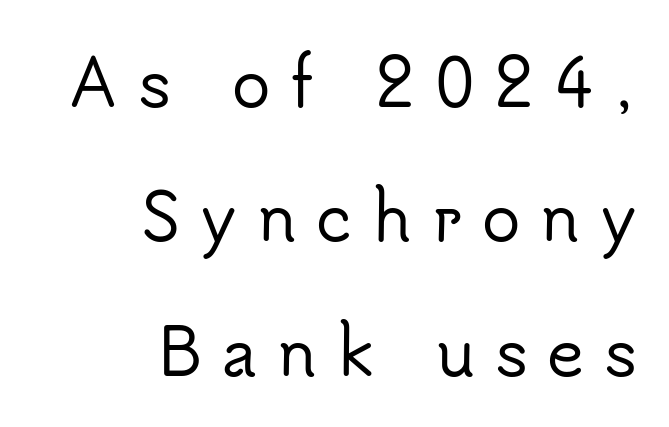
Q: Is the text italic (slanted)? A: No, it is upright.
Q: Is the typeface a serif or a sans-serif typeface? A: Sans-serif.
Q: Is the text underlined? A: No.
Q: How is the paragraph aligned? A: Right-aligned.
Q: Is the spacing between letters normal or unusually wide? A: Unusually wide.
Q: Is the spacing between lines tight, normal or loose? A: Loose.
Q: Width (condensed, normal, or wide)? A: Normal.
Q: Stroke contrast? A: Low.
Q: x-height? A: Small.
Q: Monospaced? A: No.
